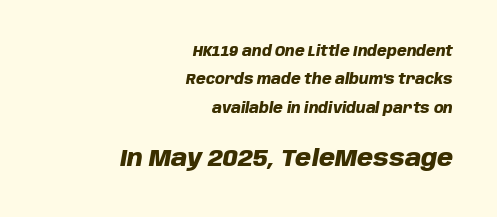
Q: Is the text bold? A: Yes.
Q: Is the text italic (slanted)? A: Yes, it leans right by about 10 degrees.
Q: Is the text underlined? A: No.
Q: How is the paragraph aligned? A: Right-aligned.
Q: Is the spacing between letters normal or unusually wide? A: Normal.
Q: Is the spacing between lines tight, normal or loose? A: Loose.
Q: Which block of text is set in a larger size, the first (top) or the second (bottom)? A: The second (bottom) one.
